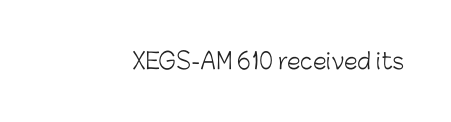
The space directly below the letters is spotless. Quick note: not italic, upright. The line texture is even and compact thanks to regular tracking. These glyphs show unthickened strokes, regular width or finer.
